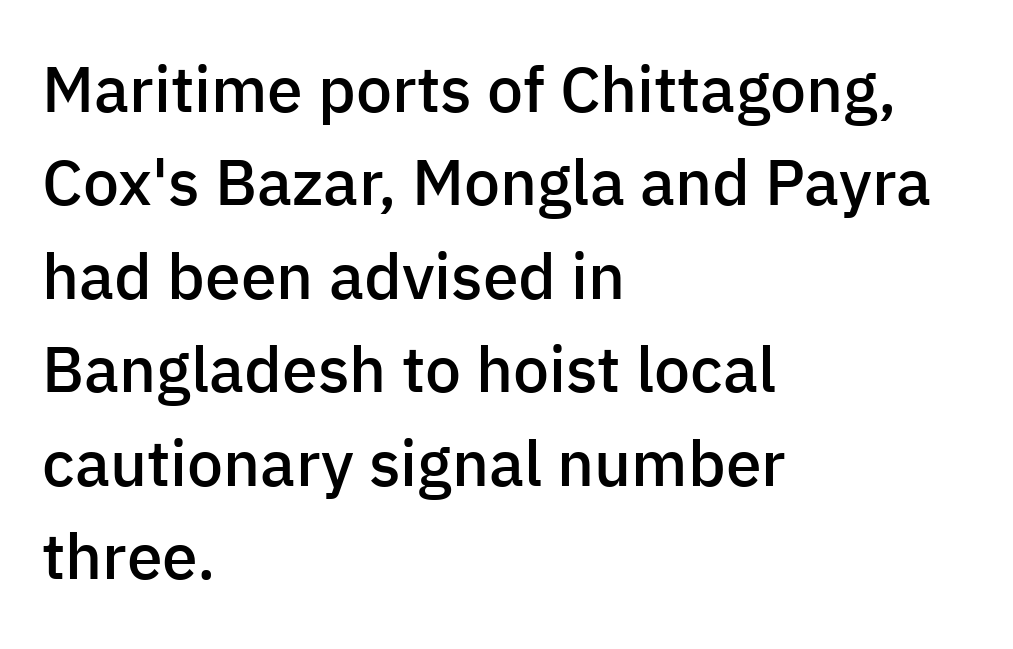
The image shows 64 px semibold sans-serif type, upright; set left-aligned, normal line spacing (1.46x), normal letter spacing, not underlined; low stroke contrast and a medium x-height.
